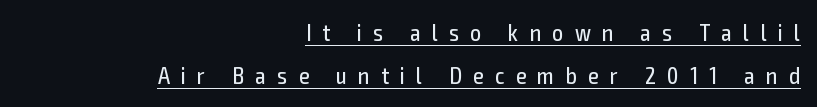
Q: Is the text bold? A: No.
Q: Is the text italic (slanted)? A: No, it is upright.
Q: Is the text underlined? A: Yes.
Q: How is the paragraph aligned? A: Right-aligned.
Q: Is the spacing between letters normal or unusually wide? A: Unusually wide.
